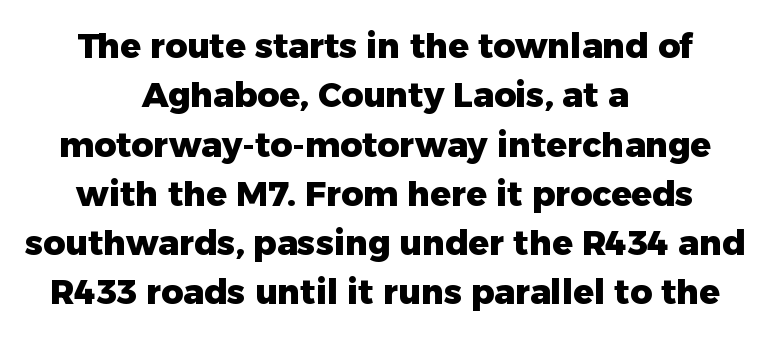
The image shows 34 px heavy sans-serif type, upright; set centered, normal line spacing (1.45x), normal letter spacing, not underlined; low stroke contrast and a medium x-height.
